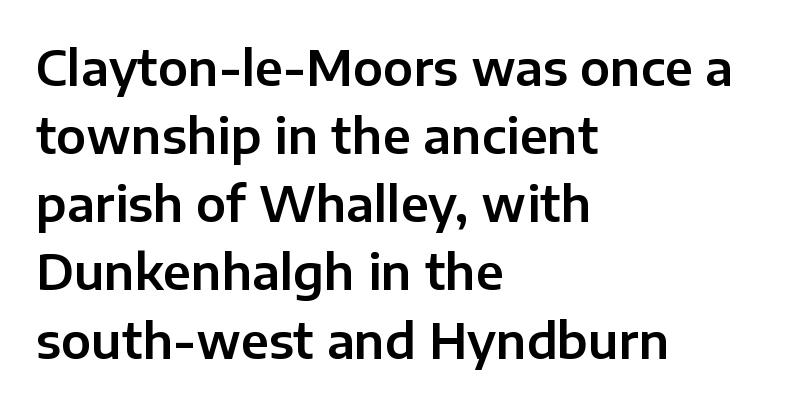
The image shows 48 px sans-serif type, upright; set left-aligned, normal line spacing (1.42x), normal letter spacing, not underlined; low stroke contrast and a medium x-height.
